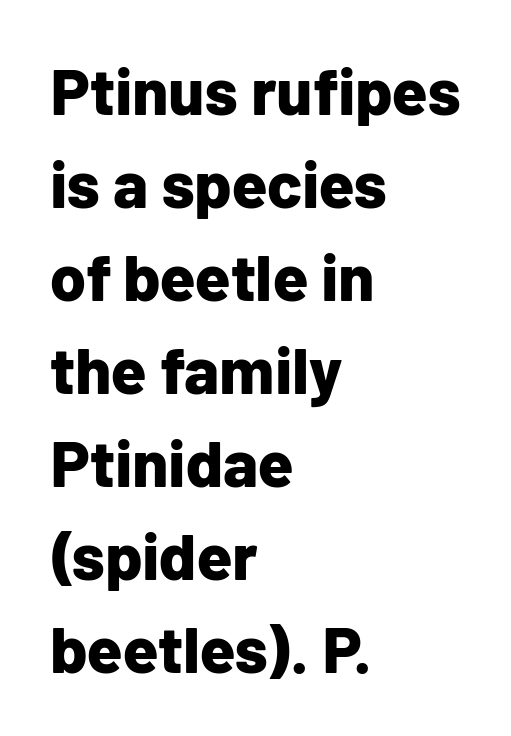
The passage shown is typed in a proportional face where columns would drift. You can tell from the bare stems that sans-serif type was used. As a designer I'd log this as weight 700, bold. Quick note: underline off.
